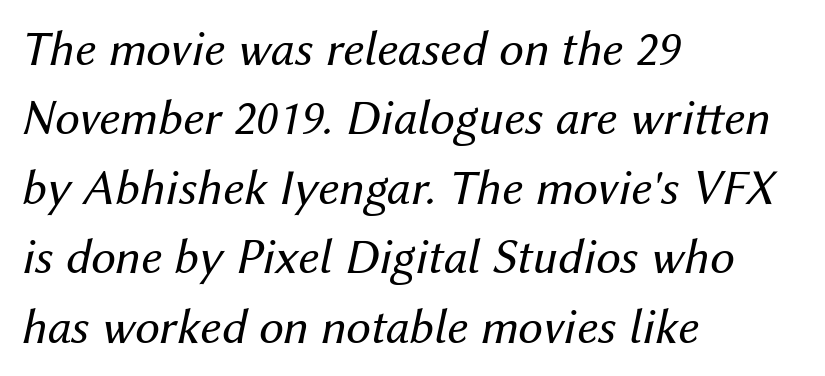
{"italic": "yes", "lean": "right", "slant_degrees": 12, "bold": "no", "weight": "regular", "width": "normal", "stroke_contrast": "medium", "x_height": "medium", "monospaced": "no", "underline": "no", "align": "left", "line_spacing": "normal", "line_spacing_ratio": 1.39, "letter_spacing": "normal", "letter_spacing_em": 0.0, "glyph_px": 50}
